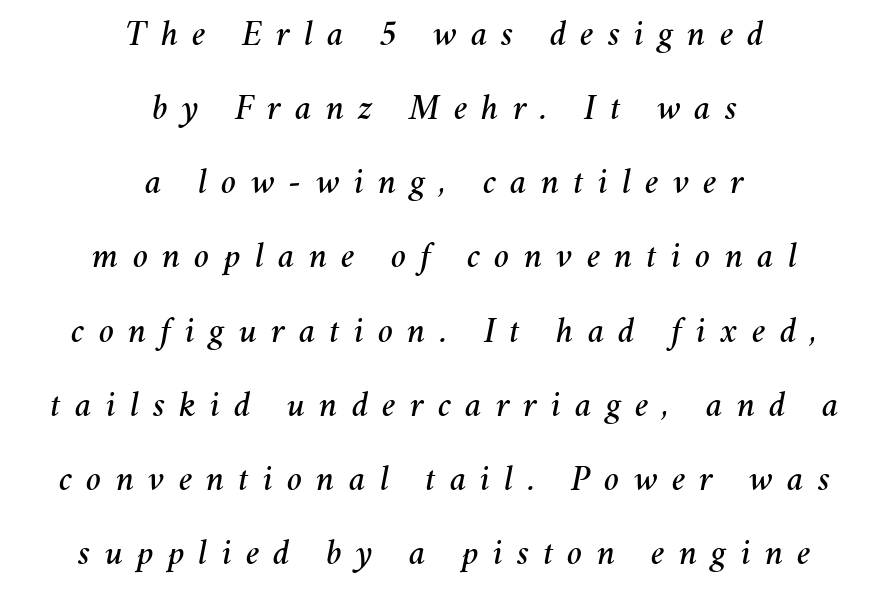
The image shows 36 px text type, italic (leaning right); set centered, loose line spacing (2.06x), unusually wide letter spacing (+0.39 em), not underlined; medium stroke contrast and a medium x-height.
